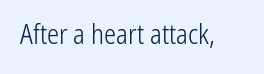
{"italic": "no", "bold": "no", "underline": "no", "letter_spacing": "normal", "letter_spacing_em": 0.0, "glyph_px": 27}
